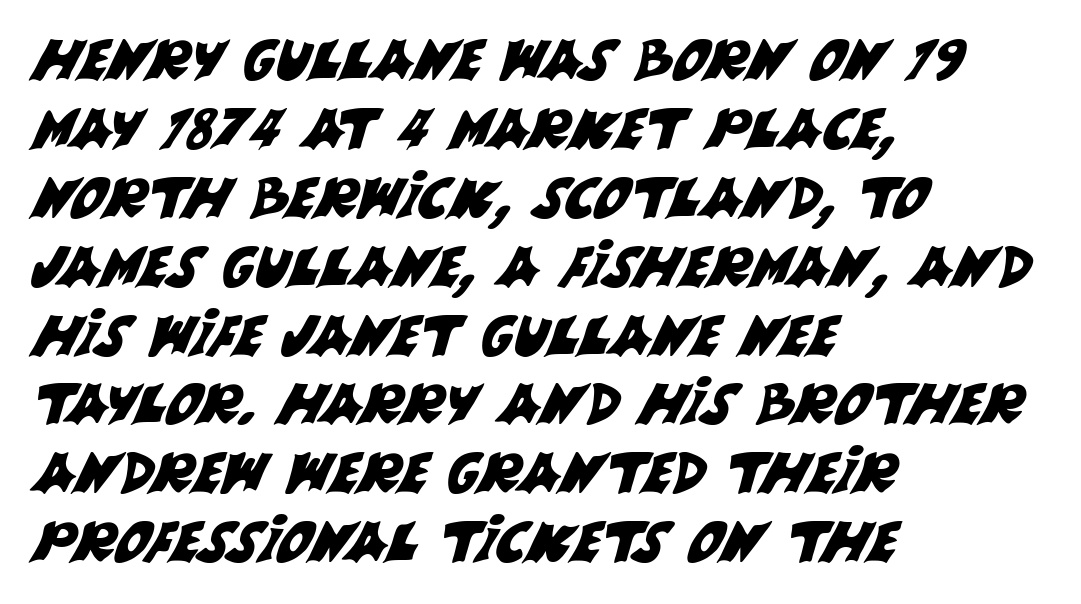
The designer went with a sans here, leaving each stem footless. Caption: standard tracking, unaltered. The space beneath each line is pristine and unruled. Each letter keeps its own natural width here, so spacing adapts to shape. The lines are quadded left.
